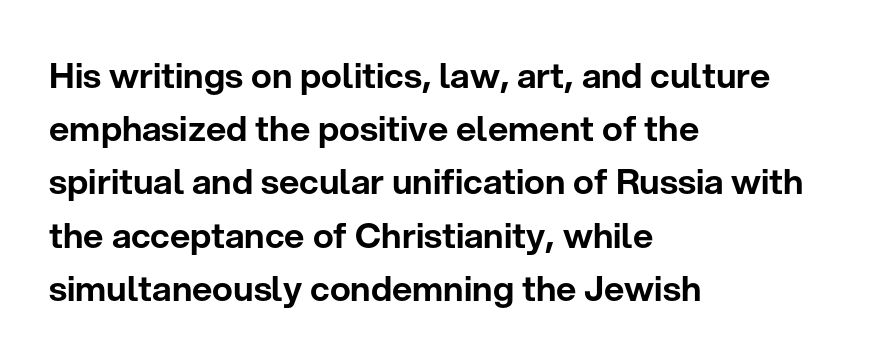
Q: Is the text italic (slanted)? A: No, it is upright.
Q: Is the typeface a serif or a sans-serif typeface? A: Sans-serif.
Q: Is the text underlined? A: No.
Q: How is the paragraph aligned? A: Left-aligned.
Q: Is the spacing between letters normal or unusually wide? A: Normal.
Q: Is the spacing between lines tight, normal or loose? A: Normal.
Q: Width (condensed, normal, or wide)? A: Normal.
Q: Stroke contrast? A: Low.
Q: x-height? A: Medium.
Q: Monospaced? A: No.
